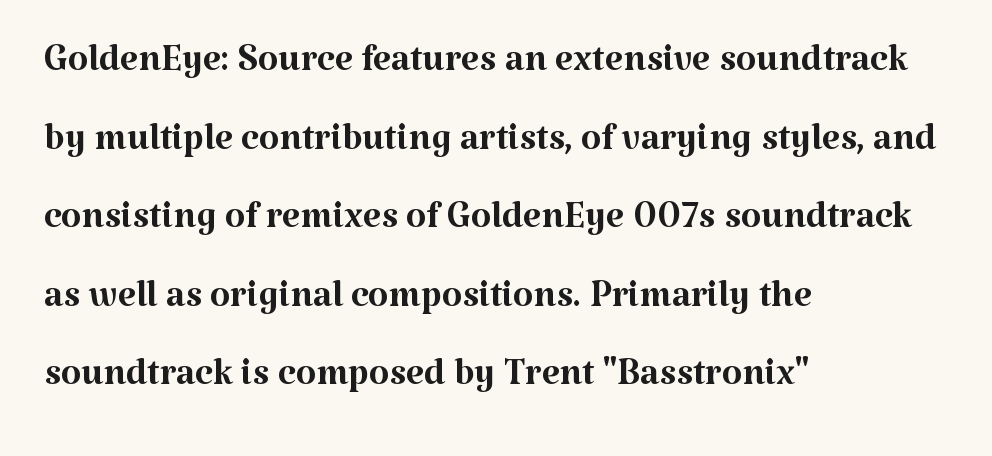
{"serif": "yes", "italic": "no", "bold": "no", "weight": "regular", "width": "normal", "stroke_contrast": "medium", "x_height": "medium", "monospaced": "no", "underline": "no", "align": "left", "line_spacing": "normal", "line_spacing_ratio": 1.51, "letter_spacing": "normal", "letter_spacing_em": 0.0, "glyph_px": 52}
